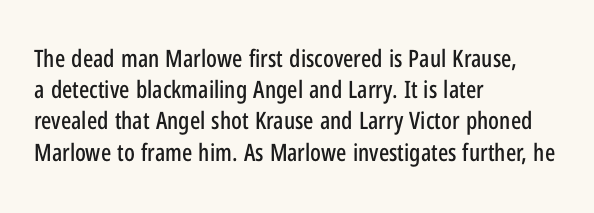
Does the copy run flush right? No — it runs flush left. The font's upright variant was chosen for this text. Descender tails drop into unmarked territory. Reading down the column, the eye jumps a familiar distance to each next line.
